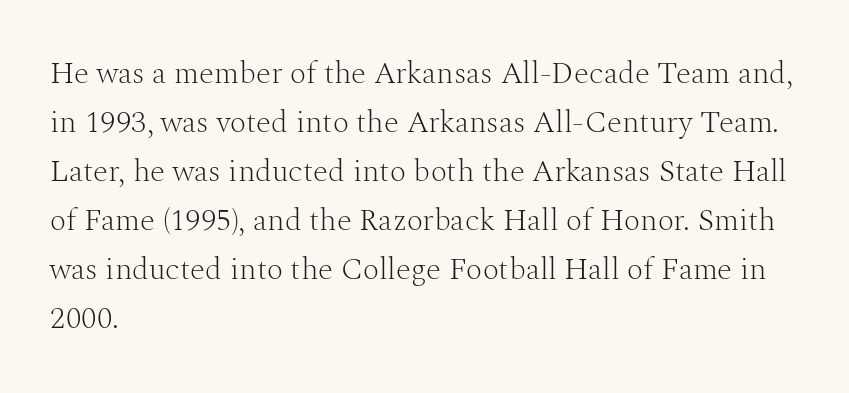
The image shows 31 px light serif type, upright; set left-aligned, normal line spacing (1.58x), normal letter spacing, not underlined; medium stroke contrast and a medium x-height.
